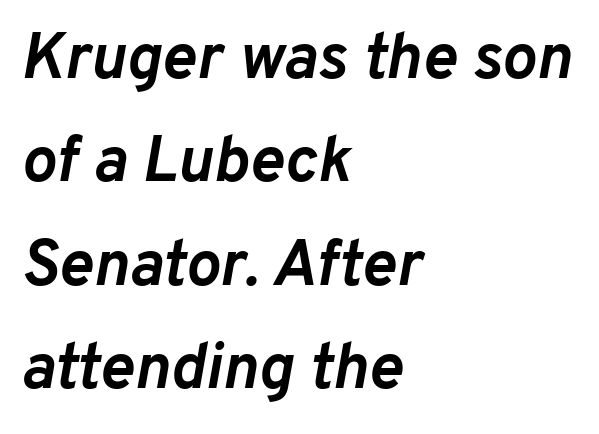
{"italic": "yes", "lean": "right", "slant_degrees": 10, "bold": "yes", "weight": "semibold", "width": "normal", "stroke_contrast": "low", "x_height": "medium", "monospaced": "no", "underline": "no", "align": "left", "line_spacing": "normal", "line_spacing_ratio": 1.59, "letter_spacing": "normal", "letter_spacing_em": 0.0, "glyph_px": 65}
